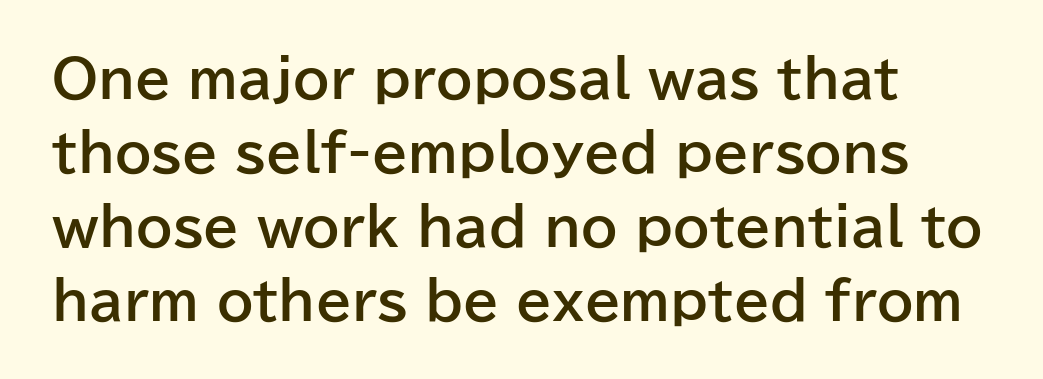
The foot of each line stays bare and open. The letters carry no serifs — their stems end cleanly without finishing strokes. Interline gaps are of average width in this sample. I'd describe the lettering as bold — thick and assertive. The type sits square on the baseline with zero lean.
